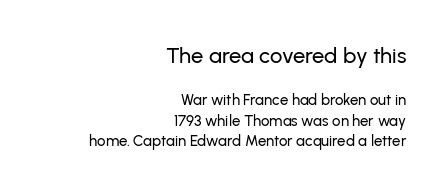
The image shows 22 px text type, upright; set right-aligned, normal line spacing (1.38x), normal letter spacing, not underlined; the first (top) block is 1.47x larger.
